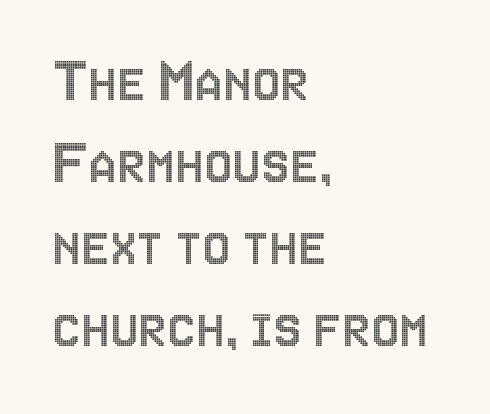
{"italic": "no", "width": "condensed", "x_height": "large", "monospaced": "no", "underline": "no", "align": "left", "line_spacing": "normal", "line_spacing_ratio": 1.28, "letter_spacing": "normal", "letter_spacing_em": 0.0, "glyph_px": 64}
